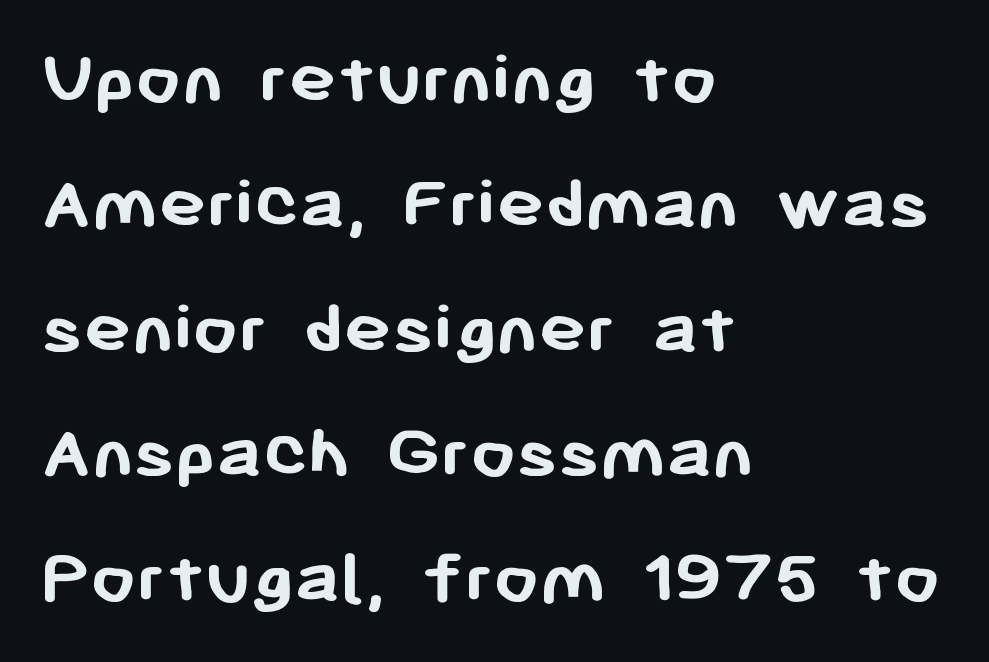
{"serif": "no", "italic": "no", "bold": "yes", "weight": "semibold", "width": "normal", "stroke_contrast": "low", "x_height": "medium", "monospaced": "no", "underline": "no", "align": "left", "line_spacing": "normal", "line_spacing_ratio": 1.56, "letter_spacing": "normal", "letter_spacing_em": 0.0, "glyph_px": 80}
